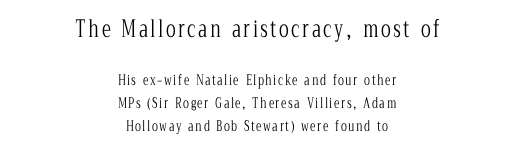
Q: Is the text bold? A: No.
Q: Is the text italic (slanted)? A: No, it is upright.
Q: Is the text underlined? A: No.
Q: How is the paragraph aligned? A: Centered.
Q: Is the spacing between lines tight, normal or loose? A: Normal.
Q: Which block of text is set in a larger size, the first (top) or the second (bottom)? A: The first (top) one.
